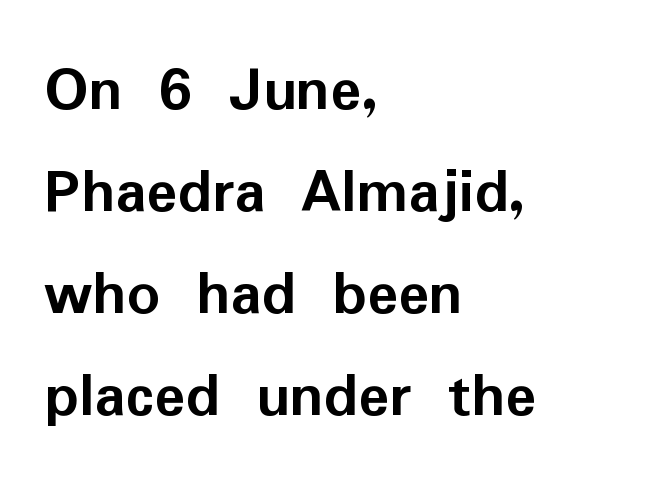
{"serif": "no", "italic": "no", "bold": "yes", "weight": "semibold", "width": "normal", "stroke_contrast": "low", "x_height": "medium", "monospaced": "no", "underline": "no", "align": "left", "line_spacing": "normal", "line_spacing_ratio": 1.57, "letter_spacing": "normal", "letter_spacing_em": 0.0, "glyph_px": 65}
